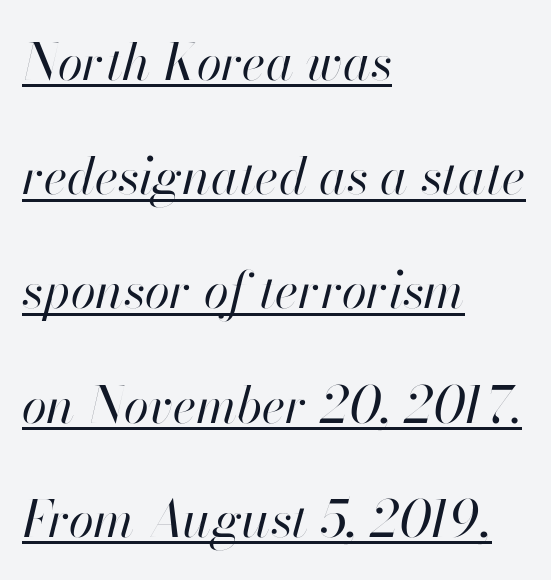
The image shows 51 px regular-weight type, italic (leaning right); set left-aligned, loose line spacing (2.24x), normal letter spacing, underlined; high stroke contrast and a small x-height.
